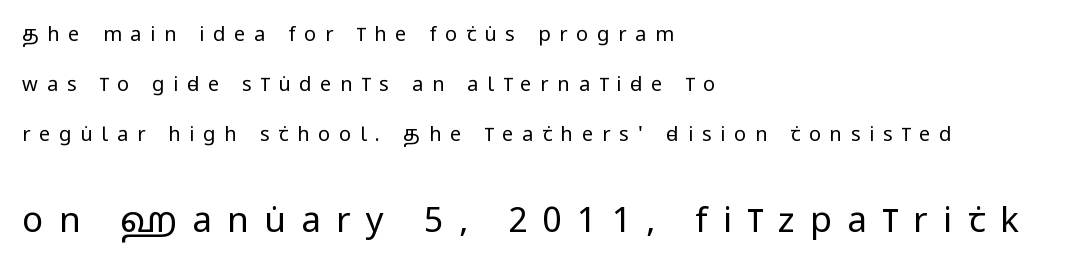
Q: Is the text bold? A: No.
Q: Is the text italic (slanted)? A: No, it is upright.
Q: Is the typeface a serif or a sans-serif typeface? A: Sans-serif.
Q: Is the text underlined? A: No.
Q: How is the paragraph aligned? A: Left-aligned.
Q: Is the spacing between letters normal or unusually wide? A: Unusually wide.
Q: Is the spacing between lines tight, normal or loose? A: Loose.
Q: Which block of text is set in a larger size, the first (top) or the second (bottom)? A: The second (bottom) one.
Q: Width (condensed, normal, or wide)? A: Condensed.
Q: Stroke contrast? A: Low.
Q: x-height? A: Large.
Q: Monospaced? A: No.
